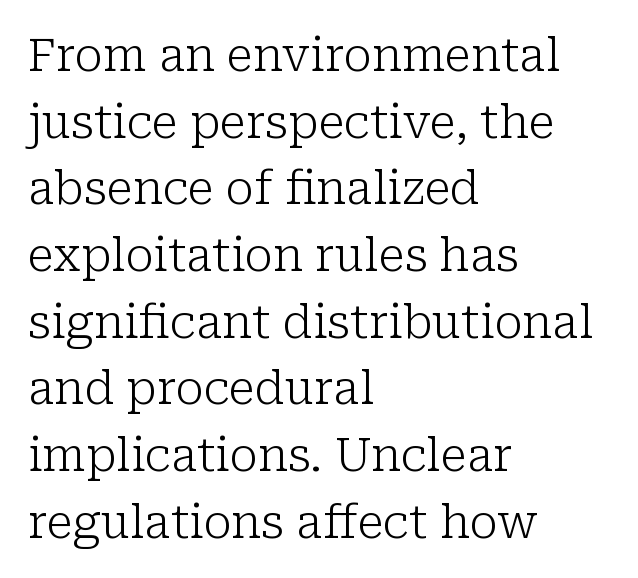
{"serif": "yes", "italic": "no", "bold": "no", "weight": "light", "width": "normal", "stroke_contrast": "low", "x_height": "medium", "monospaced": "no", "underline": "no", "align": "left", "line_spacing": "normal", "line_spacing_ratio": 1.45, "letter_spacing": "normal", "letter_spacing_em": 0.0, "glyph_px": 46}
